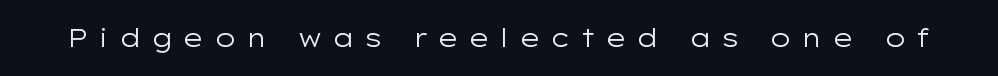
The image shows 25 px text type, upright; set unusually wide letter spacing (+0.38 em), not underlined.
